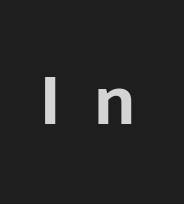
The image shows 74 px bold sans-serif type, upright; set unusually wide letter spacing (+0.46 em), not underlined; low stroke contrast and a medium x-height.
